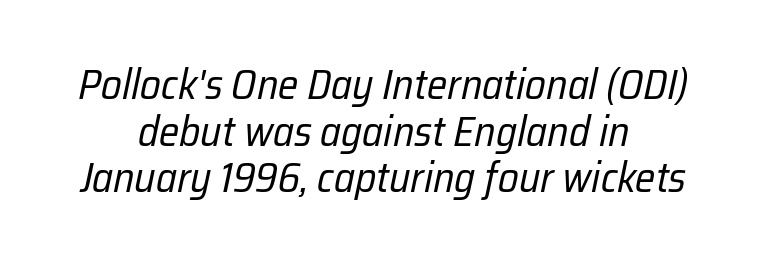
Q: Is the text bold? A: No.
Q: Is the text italic (slanted)? A: Yes, it leans right by about 12 degrees.
Q: Is the text underlined? A: No.
Q: How is the paragraph aligned? A: Centered.
Q: Is the spacing between letters normal or unusually wide? A: Normal.
Q: Is the spacing between lines tight, normal or loose? A: Tight.
Q: Width (condensed, normal, or wide)? A: Condensed.
Q: Stroke contrast? A: Low.
Q: x-height? A: Medium.
Q: Monospaced? A: No.
